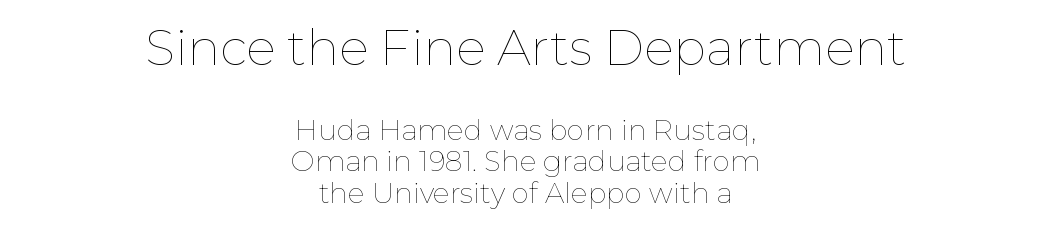
{"italic": "no", "bold": "no", "weight": "thin", "width": "normal", "stroke_contrast": "low", "x_height": "medium", "monospaced": "no", "underline": "no", "align": "center", "line_spacing": "tight", "line_spacing_ratio": 1.13, "letter_spacing": "normal", "letter_spacing_em": 0.0, "larger_block": "first", "size_ratio": 1.75, "glyph_px": 49}
